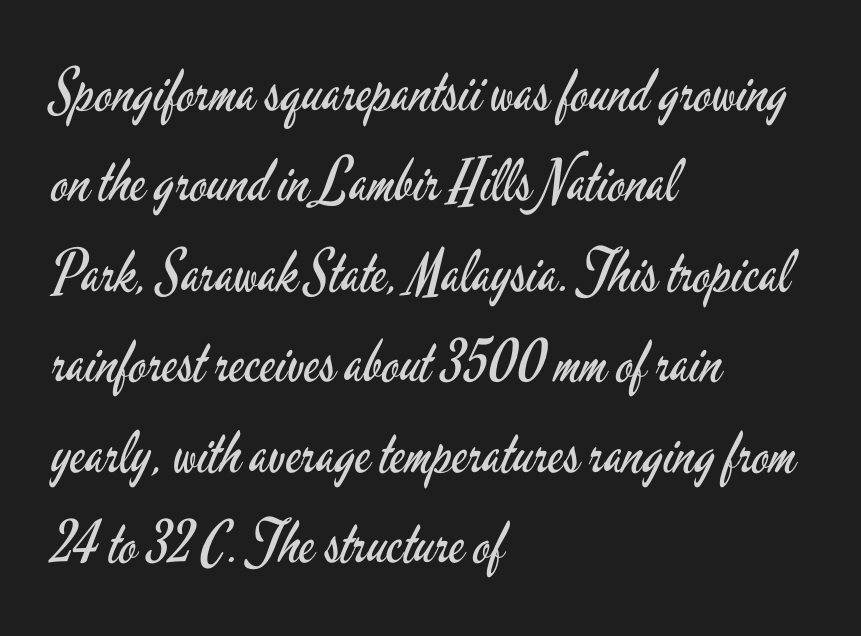
{"serif": "no", "bold": "no", "weight": "regular", "width": "condensed", "stroke_contrast": "low", "x_height": "small", "monospaced": "no", "underline": "no", "align": "left", "line_spacing": "normal", "line_spacing_ratio": 1.56, "letter_spacing": "normal", "letter_spacing_em": 0.0, "glyph_px": 58}
